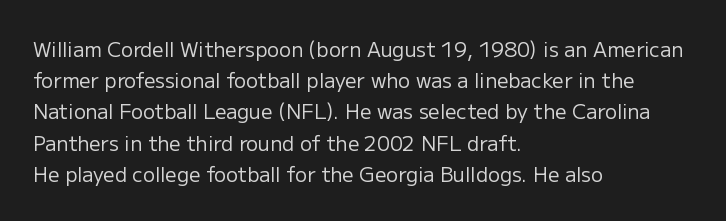
The image shows 20 px text type, upright; set left-aligned, normal line spacing (1.56x), normal letter spacing, not underlined.
